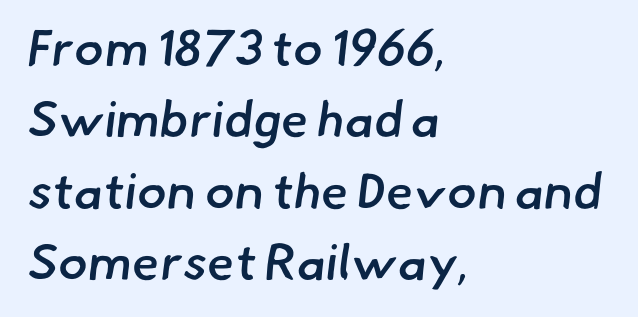
Typeset ragged right — the left edge is the straight one. Descender tails drop into unmarked territory. Look at the stroke-to-counter ratio: somewhat heavy, a semibold. Normally led — the rows are evenly, conventionally spaced.
